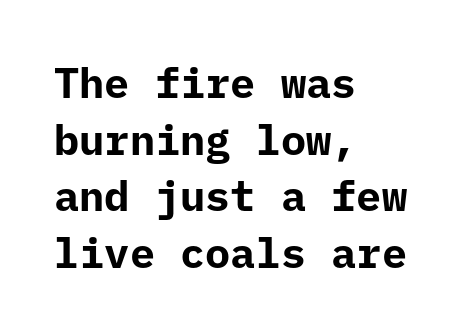
The image shows 42 px bold sans-serif type, upright, monospaced; set left-aligned, normal line spacing (1.35x), normal letter spacing, not underlined; low stroke contrast and a medium x-height.
